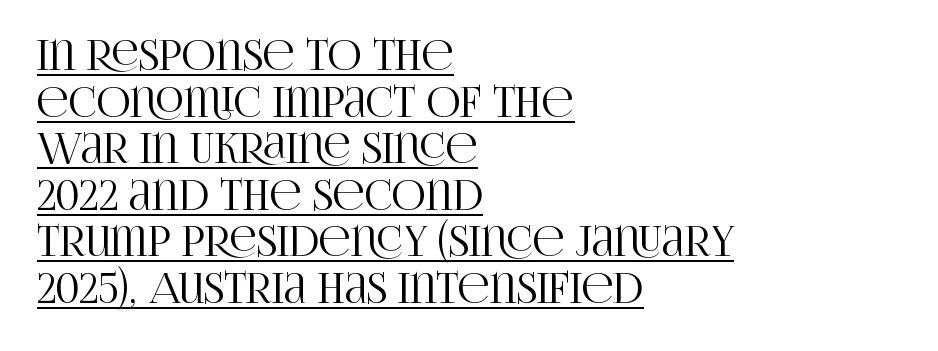
Q: Is the text italic (slanted)? A: No, it is upright.
Q: Is the typeface a serif or a sans-serif typeface? A: Serif.
Q: Is the text underlined? A: Yes.
Q: How is the paragraph aligned? A: Left-aligned.
Q: Is the spacing between letters normal or unusually wide? A: Normal.
Q: Is the spacing between lines tight, normal or loose? A: Tight.
Q: Width (condensed, normal, or wide)? A: Condensed.
Q: Stroke contrast? A: High.
Q: x-height? A: Large.
Q: Monospaced? A: No.
